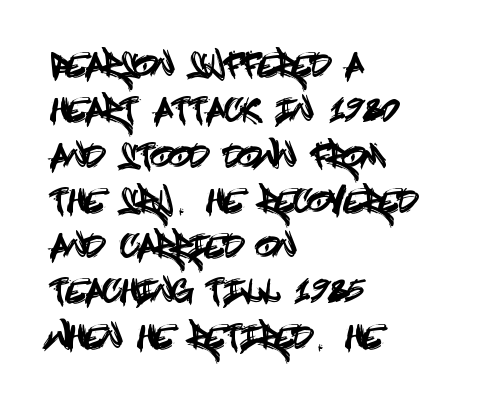
The lines in this sample share a left origin and differ only in where they stop. Vertically, the passage feels balanced, rows spaced as you'd expect. Check the space under the baseline: it is left empty.
